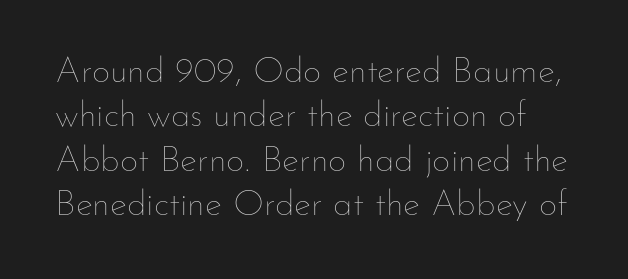
A typesetter would call this zero additional tracking. Unmarked baselines from the first word to the last. Rendered with straight, roman letterforms. No letter is thick-stroked: the sample isn't bold. Varying glyph widths throughout — classic text-font behaviour.
